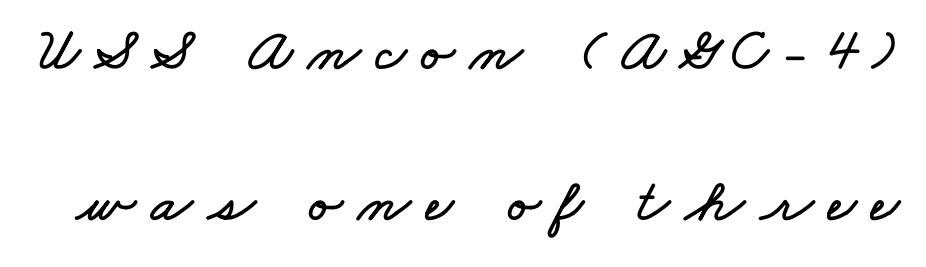
Q: Is the text underlined? A: No.
Q: Is the spacing between letters normal or unusually wide? A: Unusually wide.
Q: Is the spacing between lines tight, normal or loose? A: Loose.
Q: Width (condensed, normal, or wide)? A: Wide.
Q: Stroke contrast? A: Low.
Q: x-height? A: Small.
Q: Monospaced? A: No.
